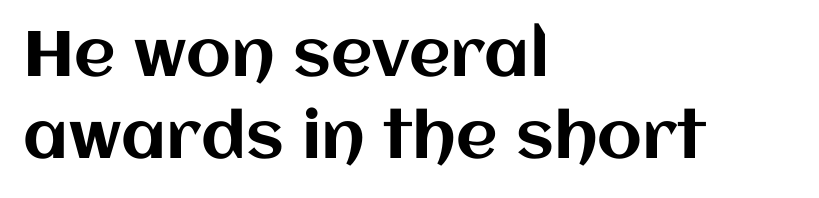
The image shows 64 px text type, upright; set left-aligned, normal line spacing (1.28x), normal letter spacing, not underlined; medium stroke contrast and a large x-height.
